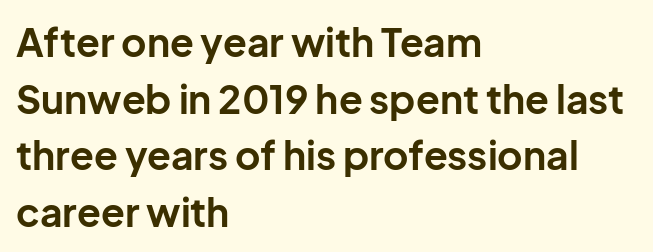
{"serif": "no", "italic": "no", "bold": "yes", "weight": "bold", "width": "normal", "stroke_contrast": "low", "x_height": "medium", "monospaced": "no", "underline": "no", "align": "left", "line_spacing": "normal", "line_spacing_ratio": 1.45, "letter_spacing": "normal", "letter_spacing_em": 0.0, "glyph_px": 39}
